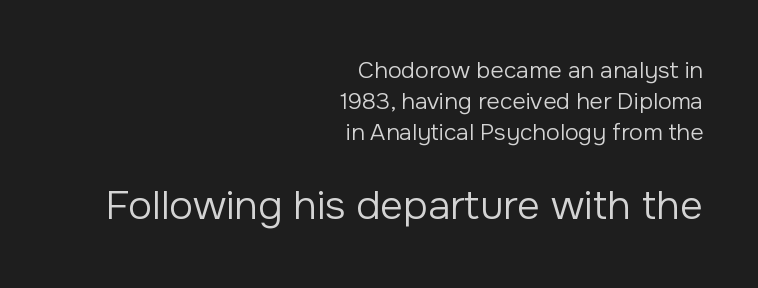
The rendering enlarges the type as you move from the upper chunk to the lower. This sample uses an upright cut, with every glyph sitting square on the baseline. Letters rest on an invisible, unmarked baseline. Each word holds together tightly as a unit, with standard inter-letter gaps. Are there feet on the stems? There aren't — it's a sans.
